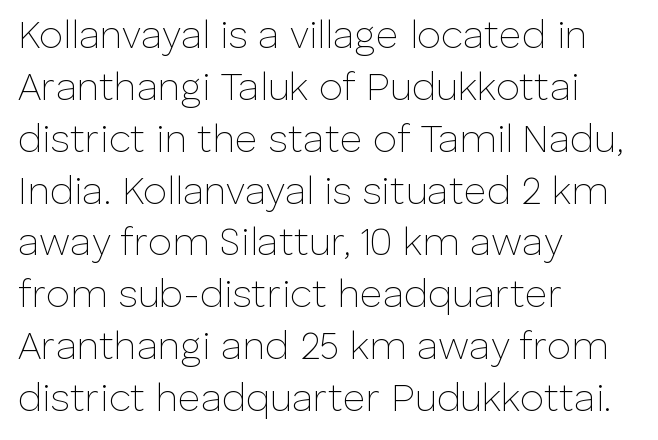
Every row of glyphs begins at an identical x-position on the left. These lines keep a tight, regular rhythm from letter to letter. This sample keeps an unexceptional amount of space between lines. Varying glyph widths throughout — classic text-font behaviour.
